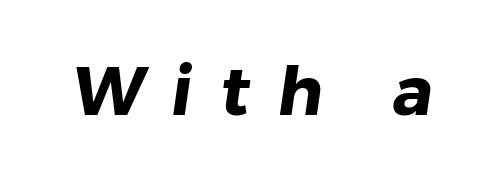
The image shows 67 px heavy sans-serif type; set unusually wide letter spacing (+0.42 em), not underlined; low stroke contrast and a medium x-height.
